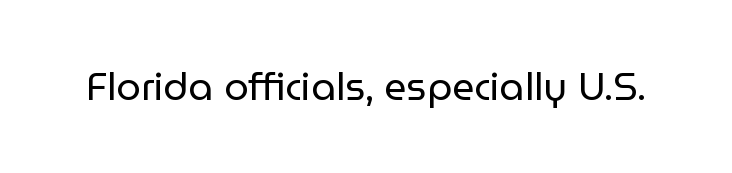
Q: Is the text bold? A: No.
Q: Is the text italic (slanted)? A: No, it is upright.
Q: Is the typeface a serif or a sans-serif typeface? A: Sans-serif.
Q: Is the text underlined? A: No.
Q: Is the spacing between letters normal or unusually wide? A: Normal.
Q: Width (condensed, normal, or wide)? A: Normal.
Q: Stroke contrast? A: Low.
Q: x-height? A: Medium.
Q: Monospaced? A: No.
